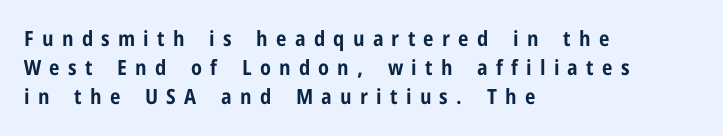
Q: Is the text bold? A: Yes.
Q: Is the text italic (slanted)? A: No, it is upright.
Q: Is the text underlined? A: No.
Q: How is the paragraph aligned? A: Left-aligned.
Q: Is the spacing between letters normal or unusually wide? A: Unusually wide.
Q: Is the spacing between lines tight, normal or loose? A: Normal.
